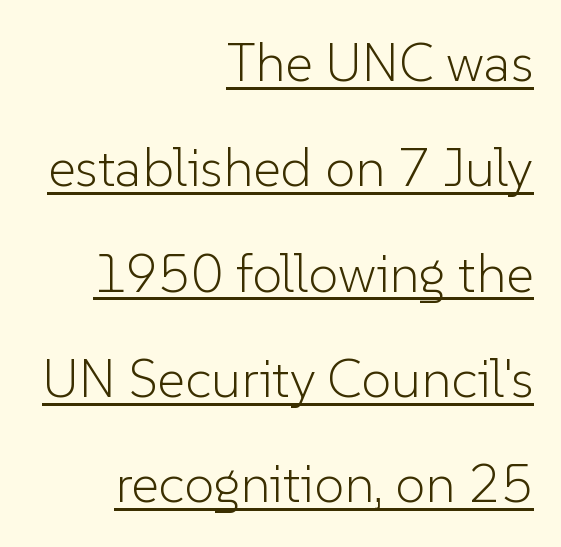
Italic: no, the glyphs are upright roman. The passage shown is typeset with a sans-serif family. Notice how a bar underscores the lettering throughout. The setting favours the right margin, as signatures and pull-quotes sometimes do.
